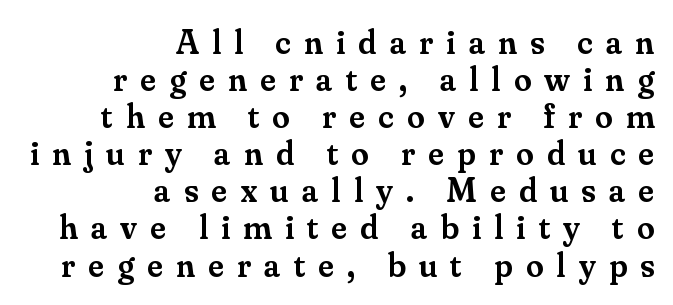
Varying glyph widths throughout — classic text-font behaviour. The characters look somewhat weighty, a semibold short of true bold. Just letters on the line, the space beneath them empty. Each word looks stretched out because of the extra space between its letters.
